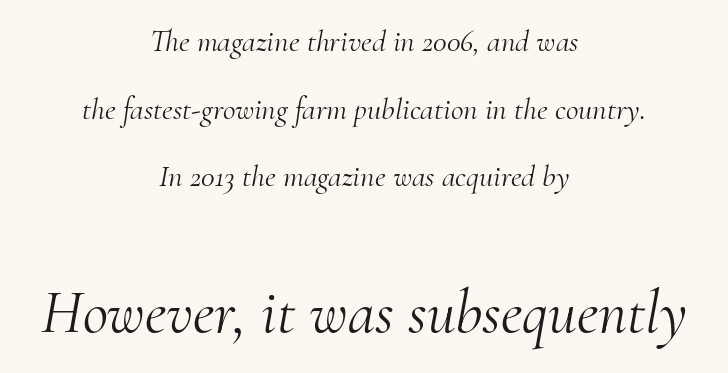
Varying glyph widths throughout — classic text-font behaviour. Compared with a typical body face, this is equally light or lighter still. Each line is balanced around a shared central axis. Nobody drew a line under any word here.
